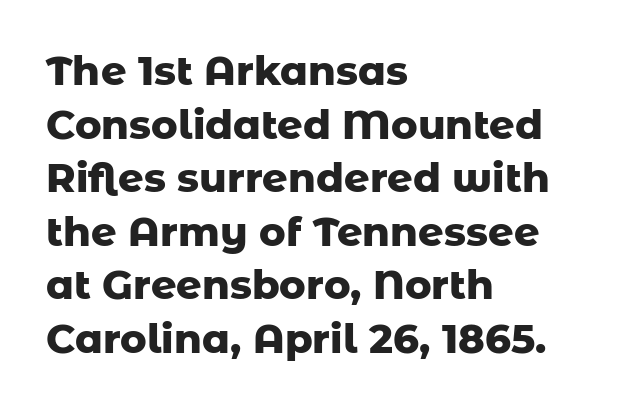
Q: Is the text bold? A: Yes.
Q: Is the text italic (slanted)? A: No, it is upright.
Q: Is the typeface a serif or a sans-serif typeface? A: Sans-serif.
Q: Is the text underlined? A: No.
Q: How is the paragraph aligned? A: Left-aligned.
Q: Is the spacing between letters normal or unusually wide? A: Normal.
Q: Is the spacing between lines tight, normal or loose? A: Normal.
Q: Width (condensed, normal, or wide)? A: Normal.
Q: Stroke contrast? A: Low.
Q: x-height? A: Medium.
Q: Monospaced? A: No.
